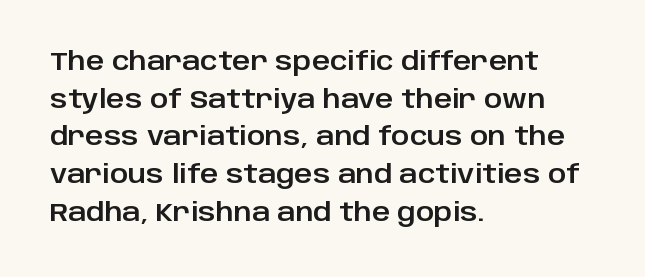
Q: Is the text italic (slanted)? A: No, it is upright.
Q: Is the text underlined? A: No.
Q: How is the paragraph aligned? A: Left-aligned.
Q: Is the spacing between letters normal or unusually wide? A: Normal.
Q: Is the spacing between lines tight, normal or loose? A: Normal.
